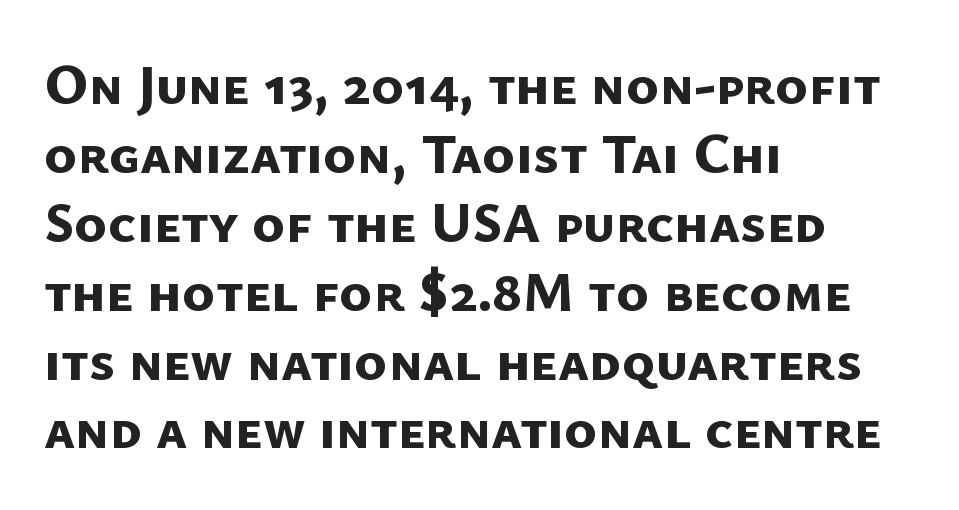
Q: Is the text bold? A: Yes.
Q: Is the typeface a serif or a sans-serif typeface? A: Sans-serif.
Q: Is the text underlined? A: No.
Q: How is the paragraph aligned? A: Left-aligned.
Q: Is the spacing between letters normal or unusually wide? A: Normal.
Q: Width (condensed, normal, or wide)? A: Normal.
Q: Stroke contrast? A: Low.
Q: x-height? A: Medium.
Q: Monospaced? A: No.
